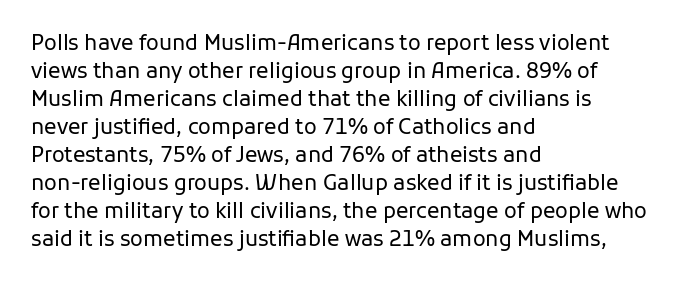
The paragraph has a hard left edge and a soft right edge. Rows of type keep a routine distance in the vertical direction. The letters sit at their default tracking, neither squeezed nor spread. Posture: vertical.
